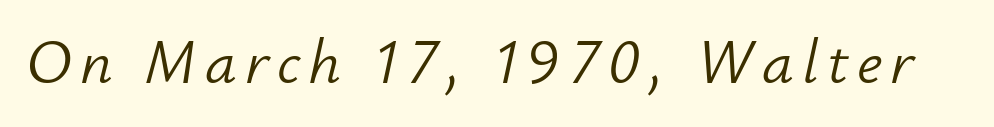
Q: Is the text bold? A: No.
Q: Is the text italic (slanted)? A: Yes, it leans right by about 12 degrees.
Q: Is the text underlined? A: No.
Q: Width (condensed, normal, or wide)? A: Normal.
Q: Stroke contrast? A: Low.
Q: x-height? A: Small.
Q: Monospaced? A: No.
